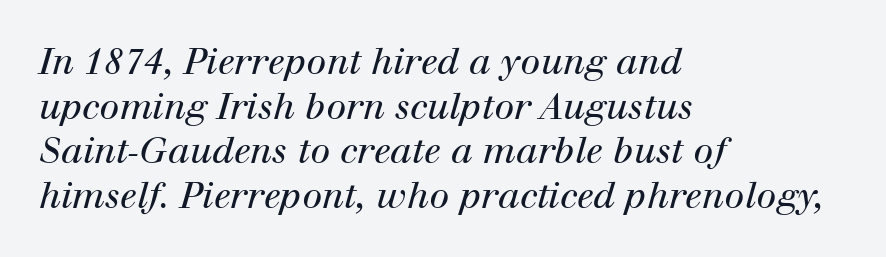
The image shows 36 px regular-weight serif type, italic (leaning right); set left-aligned, line spacing 1.24x, normal letter spacing, not underlined; high stroke contrast and a medium x-height.
